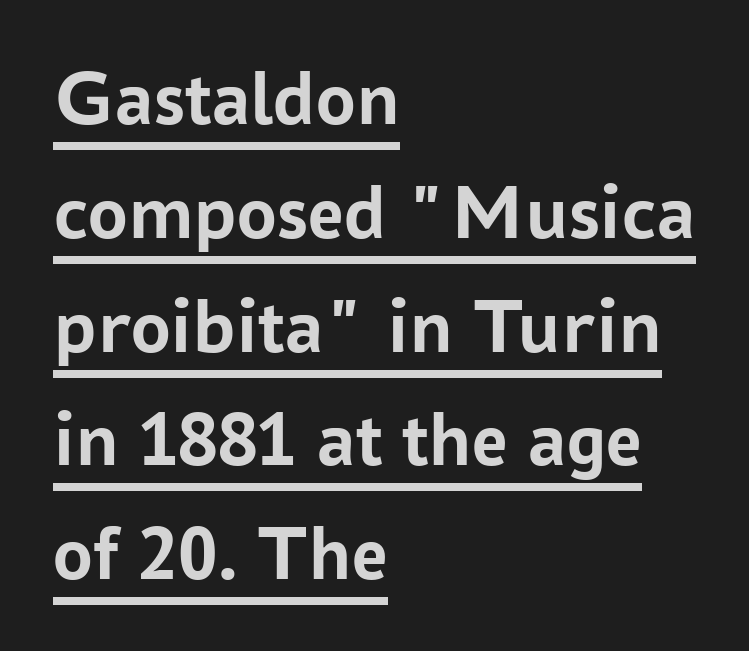
{"serif": "no", "italic": "no", "bold": "yes", "weight": "semibold", "width": "normal", "stroke_contrast": "low", "x_height": "medium", "monospaced": "no", "underline": "yes", "align": "left", "line_spacing": "normal", "line_spacing_ratio": 1.44, "letter_spacing": "normal", "letter_spacing_em": 0.0, "glyph_px": 79}
